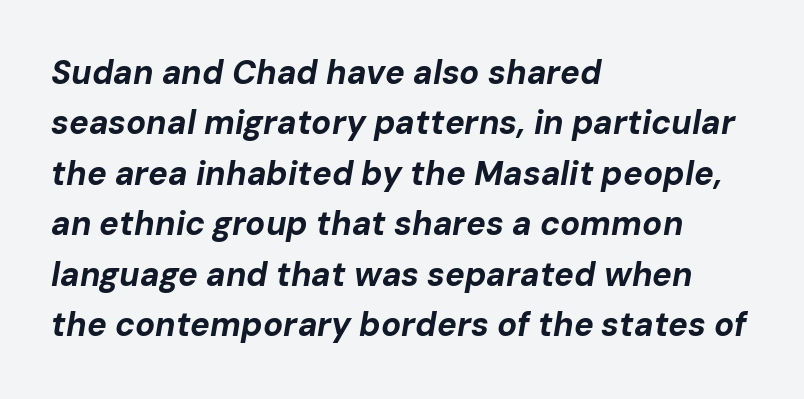
Q: Is the text bold? A: Yes.
Q: Is the text italic (slanted)? A: Yes, it leans right by about 10 degrees.
Q: Is the text underlined? A: No.
Q: How is the paragraph aligned? A: Left-aligned.
Q: Is the spacing between letters normal or unusually wide? A: Normal.
Q: Is the spacing between lines tight, normal or loose? A: Normal.
Q: Width (condensed, normal, or wide)? A: Normal.
Q: Stroke contrast? A: Low.
Q: x-height? A: Medium.
Q: Monospaced? A: No.
